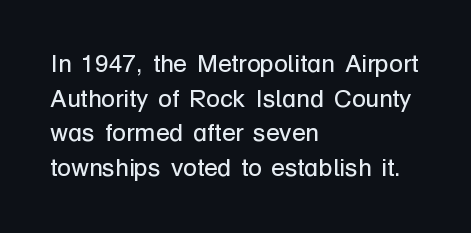
The image shows 25 px text type, upright; set left-aligned, normal line spacing (1.39x), normal letter spacing, not underlined.
